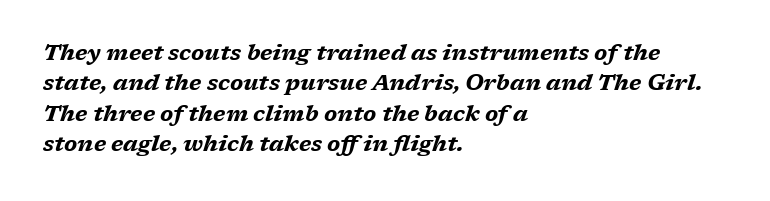
The image shows 22 px bold type, italic (leaning right); set left-aligned, normal line spacing (1.38x), normal letter spacing, not underlined.
